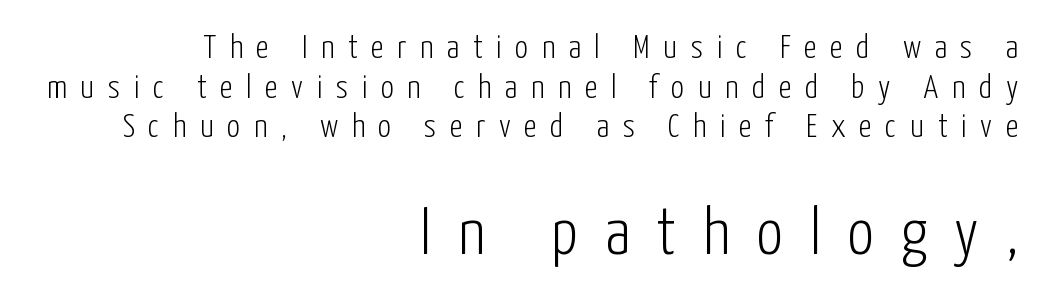
{"serif": "no", "italic": "no", "bold": "no", "weight": "light", "width": "condensed", "stroke_contrast": "low", "x_height": "medium", "monospaced": "no", "underline": "no", "align": "right", "line_spacing_ratio": 1.2, "letter_spacing": "wide", "letter_spacing_em": 0.41, "larger_block": "second", "size_ratio": 2.0, "glyph_px": 66}
